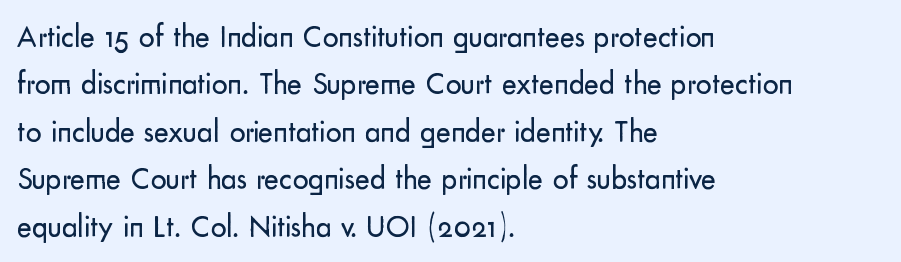
Line starts are locked; line ends wander. The letterforms sit shoulder to shoulder at normal distance. Descenders hang freely into open space. You could not count columns in this text — the font is proportionally spaced.
